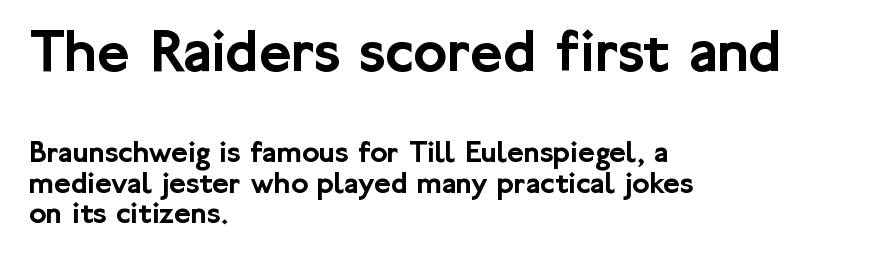
Notice how descenders almost collide with the ascenders below — that's tight leading. Upright lettering throughout. The zone under the glyphs is completely vacant. In CSS terms this would be text-align: left.
